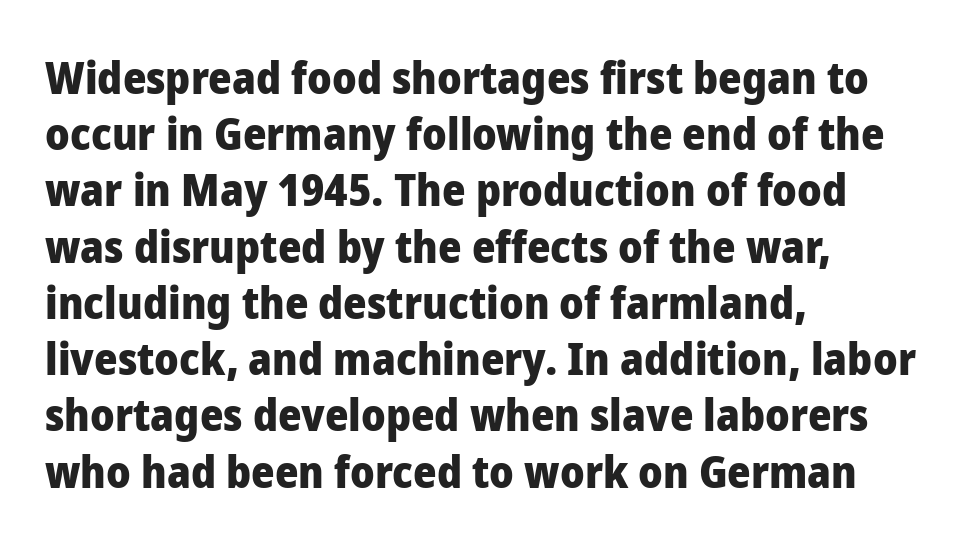
These lines were composed using upright roman letters. As a designer I'd log this as weight 700, bold. The specimen omits any rule beneath the text block's lines. In CSS terms this would be text-align: left. Are there feet on the stems? There aren't — it's a sans.
